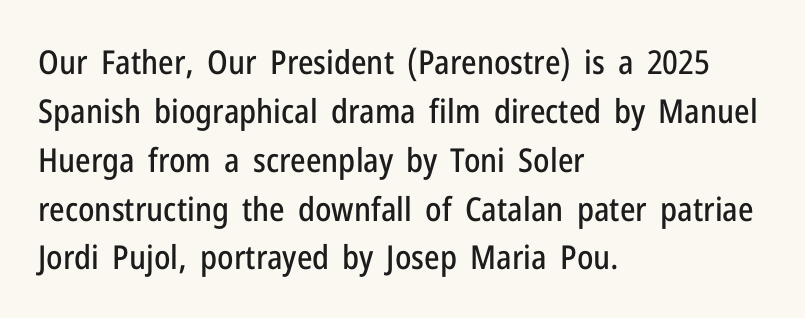
The image shows 33 px condensed sans-serif type, upright; set left-aligned, normal line spacing (1.48x), normal letter spacing, not underlined; low stroke contrast and a medium x-height.
